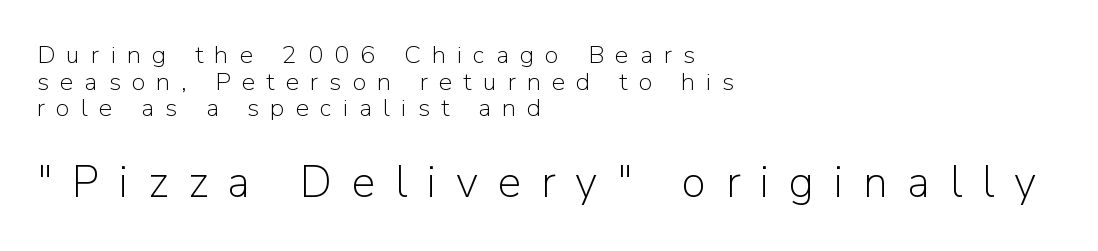
The image shows 44 px light sans-serif type, upright; set left-aligned, tight line spacing (1.07x), unusually wide letter spacing (+0.45 em), not underlined; the second (bottom) block is 1.76x larger; low stroke contrast and a medium x-height.
